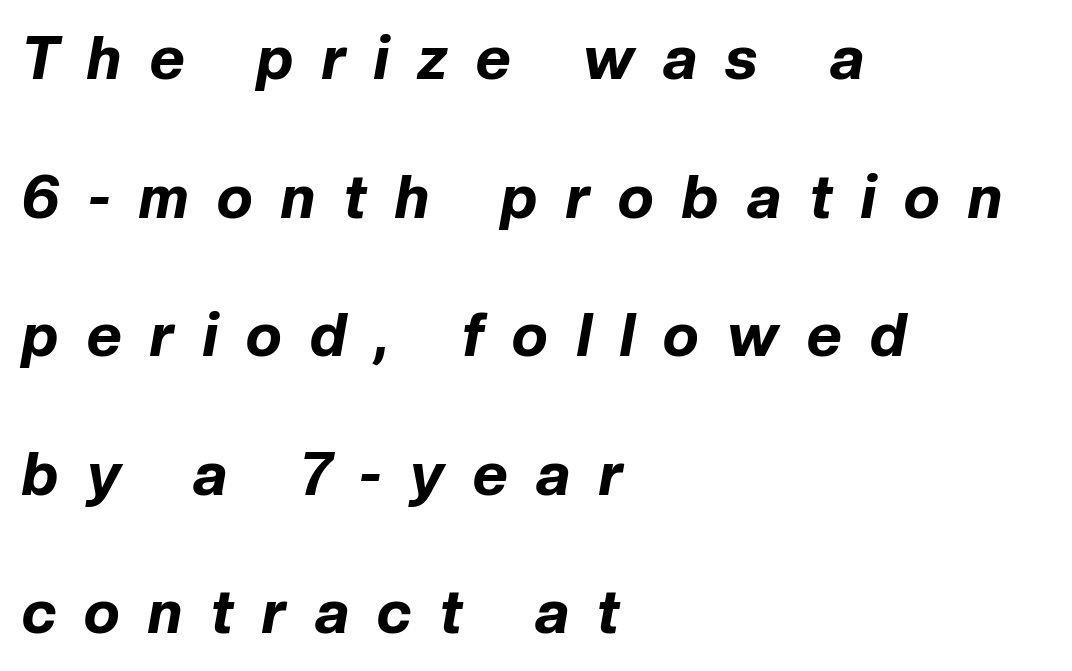
The image shows 60 px bold type, italic (leaning right); set left-aligned, loose line spacing (2.31x), unusually wide letter spacing (+0.48 em), not underlined; low stroke contrast and a medium x-height.
